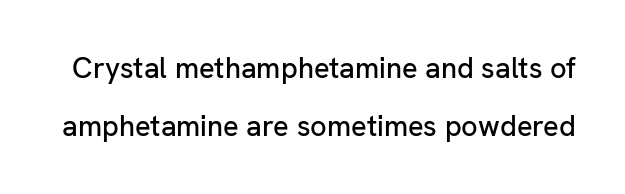
Caption: standard tracking, unaltered. It's the straight-up-and-down kind of type. This sample has the flowing, uneven cadence of proportional lettering. The passage shown stacks its lines with a broad gap. Nobody drew a line under any word here. In terms of letterform style, serifs are entirely absent.
